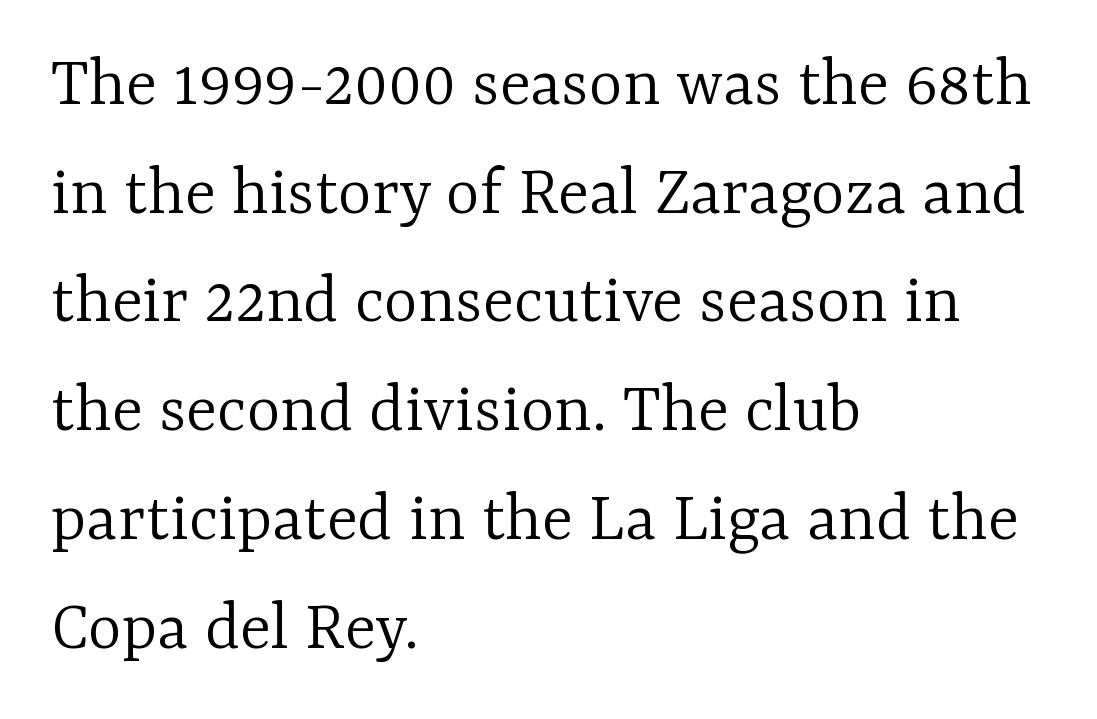
The image shows 72 px light serif type, upright; set left-aligned, normal line spacing (1.51x), normal letter spacing, not underlined; low stroke contrast and a medium x-height.
